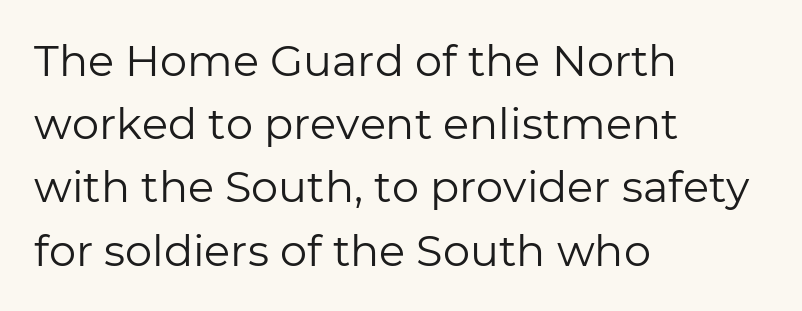
Q: Is the text bold? A: No.
Q: Is the text italic (slanted)? A: No, it is upright.
Q: Is the typeface a serif or a sans-serif typeface? A: Sans-serif.
Q: Is the text underlined? A: No.
Q: How is the paragraph aligned? A: Left-aligned.
Q: Is the spacing between letters normal or unusually wide? A: Normal.
Q: Is the spacing between lines tight, normal or loose? A: Normal.
Q: Width (condensed, normal, or wide)? A: Normal.
Q: Stroke contrast? A: Low.
Q: x-height? A: Medium.
Q: Monospaced? A: No.
